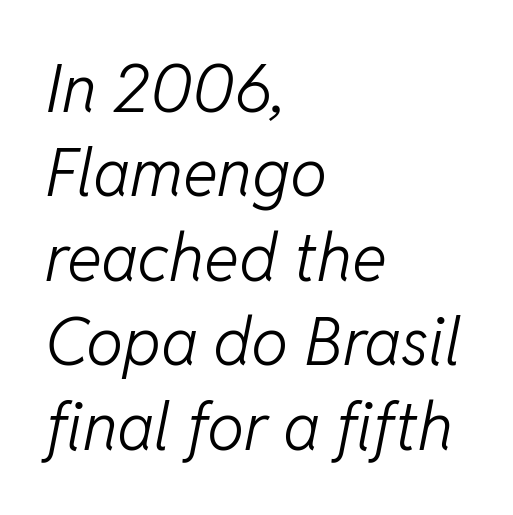
Would a proofreader flag this as italicized? Yes. Unbolded letterforms with no extra heft. The setting favours the left margin, as ordinary paragraphs usually do. Looks like regular typesetting: each glyph gets only the width it needs.
